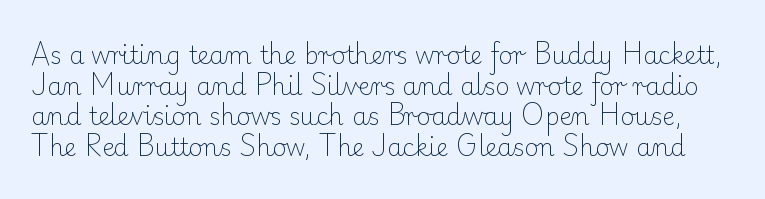
Vertical spacing — default. This is the regular roman posture of the typeface. Bare-footed words on every line. Stroke mass is kept to a normal reading level or below.
